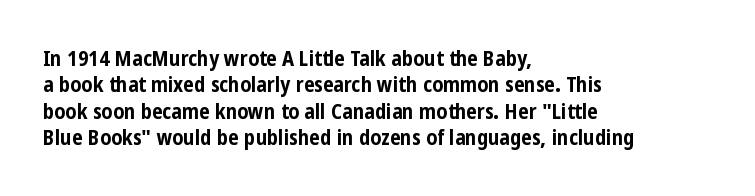
What weight is shown? A full bold with thick strokes. The lettering holds an erect, upright posture throughout. Plain, unruled lines of type. The rendering keeps characters at their native spacing. Leading: standard.
